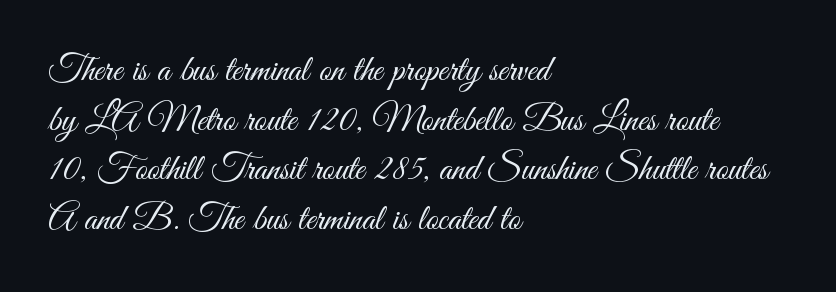
Q: Is the text bold? A: No.
Q: Is the text italic (slanted)? A: Yes.
Q: Is the typeface a serif or a sans-serif typeface? A: Sans-serif.
Q: Is the text underlined? A: No.
Q: How is the paragraph aligned? A: Left-aligned.
Q: Is the spacing between letters normal or unusually wide? A: Normal.
Q: Is the spacing between lines tight, normal or loose? A: Normal.
Q: Width (condensed, normal, or wide)? A: Condensed.
Q: Stroke contrast? A: Medium.
Q: x-height? A: Small.
Q: Monospaced? A: No.
